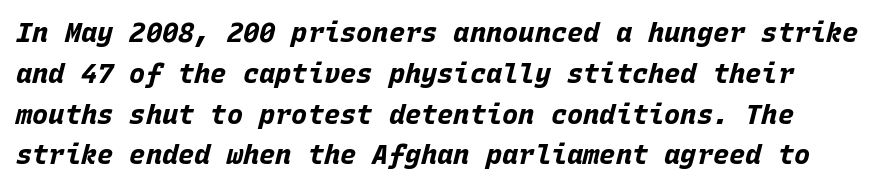
{"italic": "yes", "lean": "right", "slant_degrees": 15, "bold": "yes", "underline": "no", "line_spacing": "normal", "line_spacing_ratio": 1.51, "letter_spacing": "normal", "letter_spacing_em": 0.0, "glyph_px": 27}
